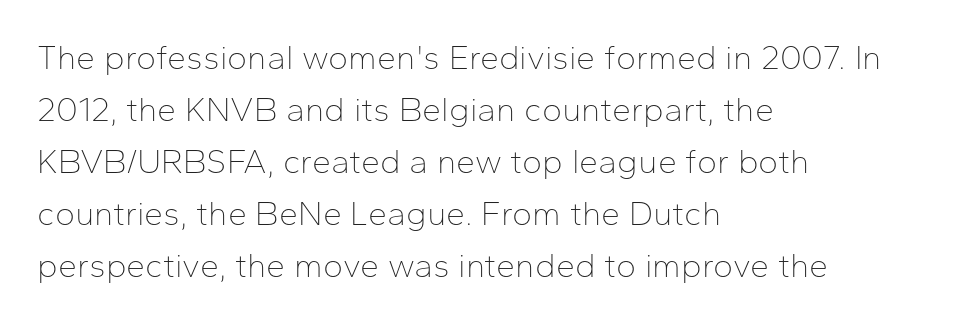
Q: Is the text bold? A: No.
Q: Is the text italic (slanted)? A: No, it is upright.
Q: Is the typeface a serif or a sans-serif typeface? A: Sans-serif.
Q: Is the text underlined? A: No.
Q: How is the paragraph aligned? A: Left-aligned.
Q: Is the spacing between letters normal or unusually wide? A: Normal.
Q: Is the spacing between lines tight, normal or loose? A: Normal.
Q: Width (condensed, normal, or wide)? A: Normal.
Q: Stroke contrast? A: Low.
Q: x-height? A: Medium.
Q: Monospaced? A: No.
